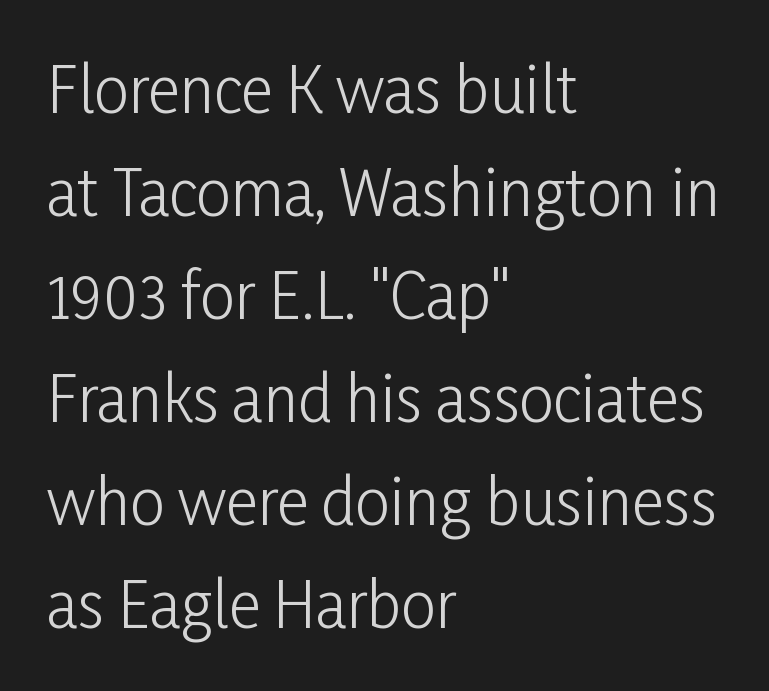
Q: Is the text bold? A: No.
Q: Is the text italic (slanted)? A: No, it is upright.
Q: Is the typeface a serif or a sans-serif typeface? A: Sans-serif.
Q: Is the text underlined? A: No.
Q: How is the paragraph aligned? A: Left-aligned.
Q: Is the spacing between letters normal or unusually wide? A: Normal.
Q: Is the spacing between lines tight, normal or loose? A: Normal.
Q: Width (condensed, normal, or wide)? A: Condensed.
Q: Stroke contrast? A: Low.
Q: x-height? A: Medium.
Q: Monospaced? A: No.
